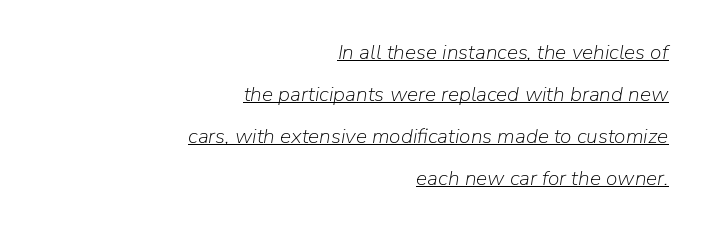
Q: Is the text bold? A: No.
Q: Is the text italic (slanted)? A: Yes, it leans right by about 9 degrees.
Q: Is the text underlined? A: Yes.
Q: How is the paragraph aligned? A: Right-aligned.
Q: Is the spacing between letters normal or unusually wide? A: Normal.
Q: Is the spacing between lines tight, normal or loose? A: Loose.
